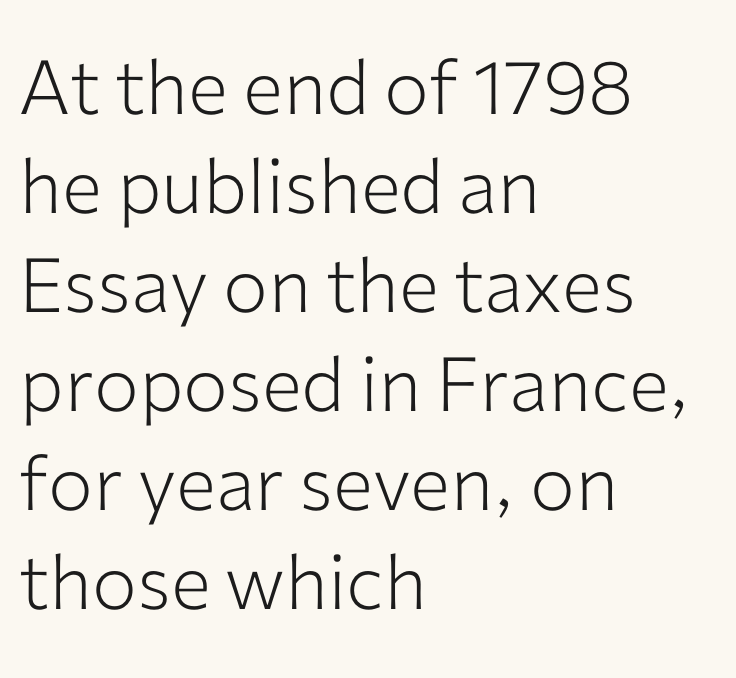
Q: Is the text bold? A: No.
Q: Is the text italic (slanted)? A: No, it is upright.
Q: Is the typeface a serif or a sans-serif typeface? A: Sans-serif.
Q: Is the text underlined? A: No.
Q: How is the paragraph aligned? A: Left-aligned.
Q: Is the spacing between letters normal or unusually wide? A: Normal.
Q: Is the spacing between lines tight, normal or loose? A: Normal.
Q: Width (condensed, normal, or wide)? A: Normal.
Q: Stroke contrast? A: Low.
Q: x-height? A: Medium.
Q: Monospaced? A: No.
